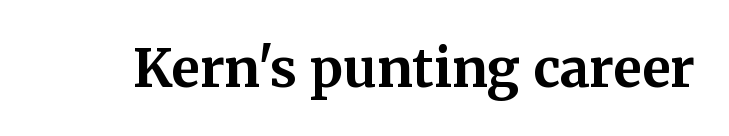
Q: Is the text bold? A: Yes.
Q: Is the text italic (slanted)? A: No, it is upright.
Q: Is the typeface a serif or a sans-serif typeface? A: Serif.
Q: Is the text underlined? A: No.
Q: Is the spacing between letters normal or unusually wide? A: Normal.
Q: Width (condensed, normal, or wide)? A: Normal.
Q: Stroke contrast? A: Medium.
Q: x-height? A: Medium.
Q: Monospaced? A: No.
